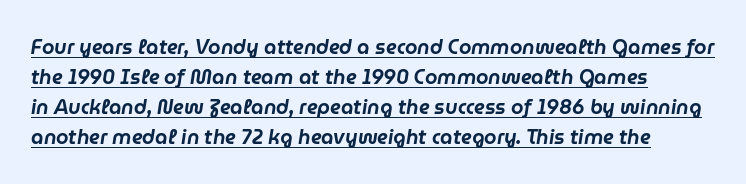
{"italic": "yes", "lean": "right", "slant_degrees": 9, "underline": "yes", "line_spacing": "normal", "line_spacing_ratio": 1.5, "letter_spacing": "normal", "letter_spacing_em": 0.0, "glyph_px": 20}
